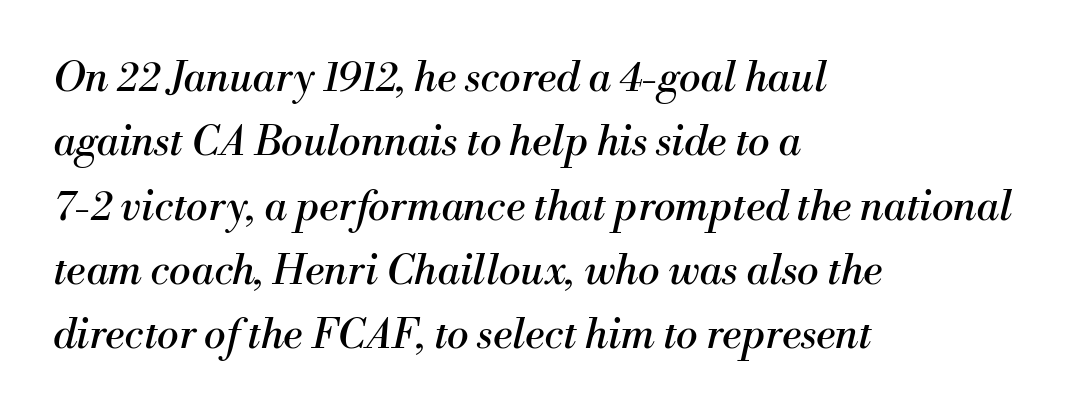
The image shows 41 px regular-weight serif type, italic (leaning right); set left-aligned, normal line spacing (1.57x), normal letter spacing, not underlined; medium stroke contrast and a small x-height.
